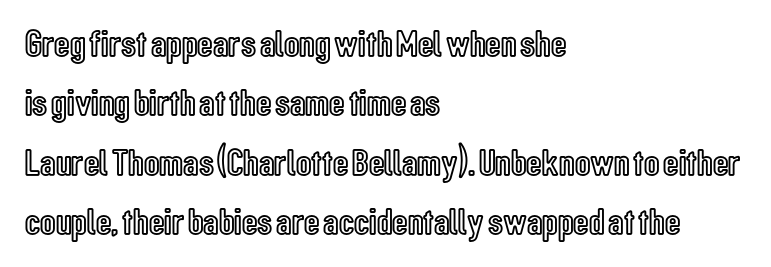
{"italic": "no", "width": "condensed", "x_height": "medium", "monospaced": "no", "underline": "no", "align": "left", "line_spacing": "normal", "line_spacing_ratio": 1.56, "letter_spacing": "normal", "letter_spacing_em": 0.0, "glyph_px": 38}
